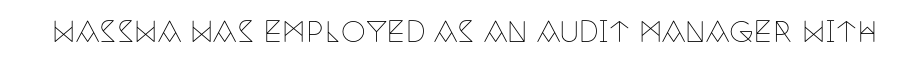
{"serif": "yes", "italic": "no", "bold": "no", "weight": "thin", "width": "condensed", "stroke_contrast": "low", "x_height": "large", "monospaced": "no", "underline": "no", "letter_spacing": "normal", "letter_spacing_em": 0.0, "glyph_px": 28}
